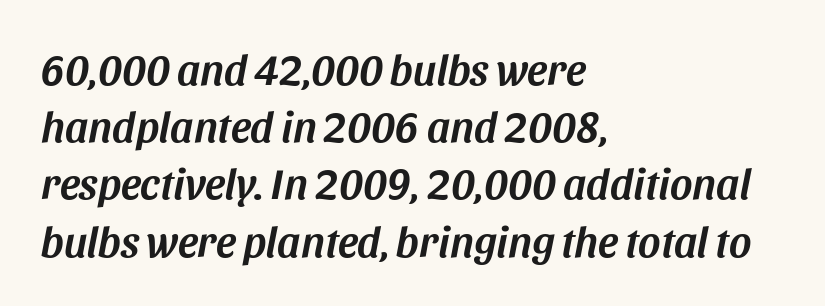
Q: Is the text italic (slanted)? A: Yes, it leans right by about 11 degrees.
Q: Is the text underlined? A: No.
Q: How is the paragraph aligned? A: Left-aligned.
Q: Is the spacing between letters normal or unusually wide? A: Normal.
Q: Is the spacing between lines tight, normal or loose? A: Normal.
Q: Width (condensed, normal, or wide)? A: Normal.
Q: Stroke contrast? A: Medium.
Q: x-height? A: Large.
Q: Monospaced? A: No.
